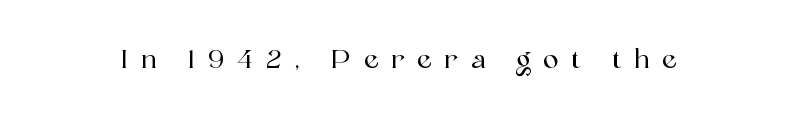
Nobody drew a line under any word here. The line texture is sparse and dotted thanks to wide tracking. The lettering holds an erect, upright posture throughout.
